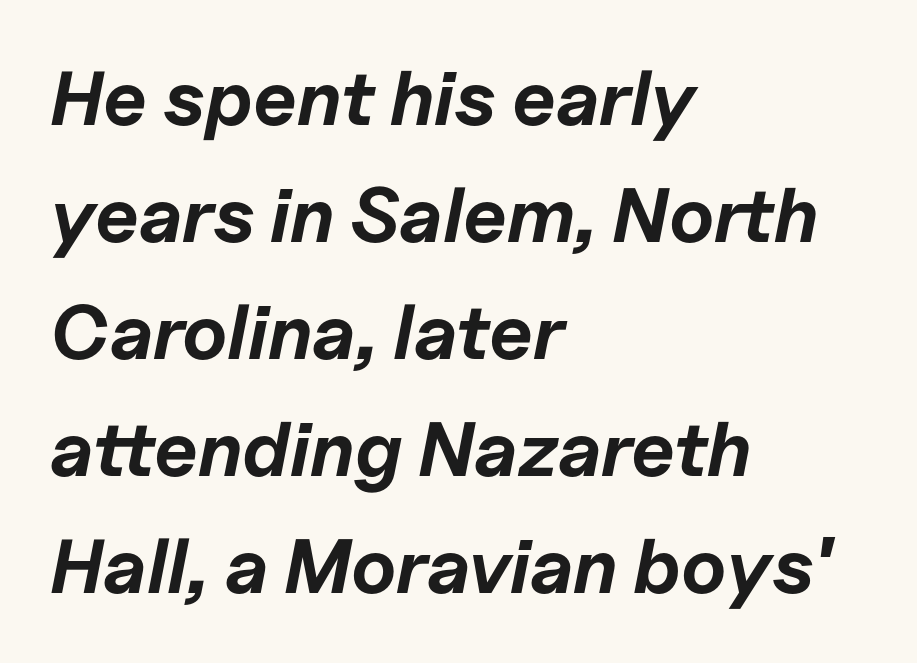
Q: Is the text bold? A: Yes.
Q: Is the text italic (slanted)? A: Yes, it leans right by about 11 degrees.
Q: Is the text underlined? A: No.
Q: How is the paragraph aligned? A: Left-aligned.
Q: Is the spacing between letters normal or unusually wide? A: Normal.
Q: Is the spacing between lines tight, normal or loose? A: Normal.
Q: Width (condensed, normal, or wide)? A: Normal.
Q: Stroke contrast? A: Low.
Q: x-height? A: Medium.
Q: Monospaced? A: No.
